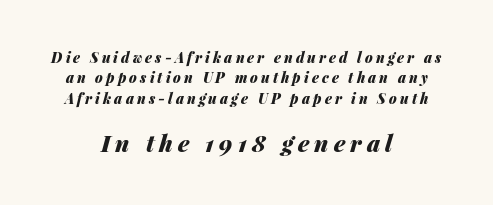
I'd describe the lettering as bold — thick and assertive. Centered paragraph, ragged on both sides. The later block is typeset at a bigger size than the earlier block. Tall strokes in this sample are angled rather than plumb. The leading is moderate, giving the passage an even texture.
